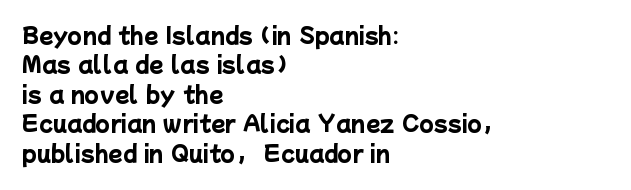
Quick note: interline space is typical. These lines are set flush left with a ragged right edge. Nothing unusual about the tracking: characters are spaced as the font intends. Decoration check: the copy has no underline. Heavy, bold letterforms.
